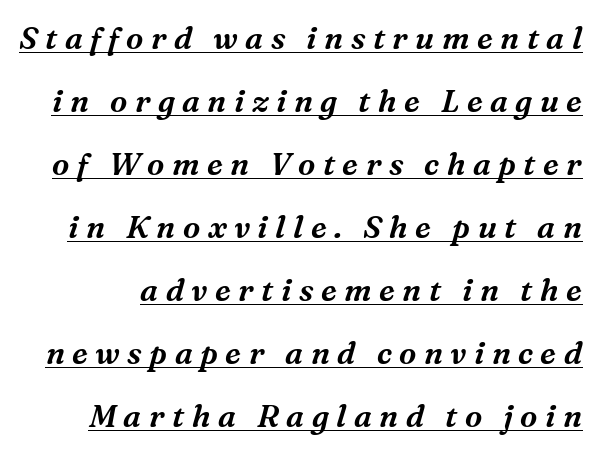
Widely set lines give the paragraph a tall, airy silhouette. Spacing between characters has been opened up far beyond the box default. The type family on display is of the serif kind. When letters slant like this, we call the style italic.
